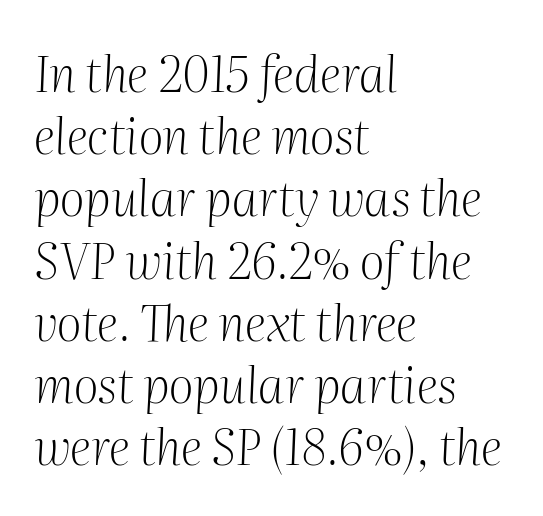
The image shows 49 px light serif type, italic (leaning right); set left-aligned, normal line spacing (1.27x), normal letter spacing, not underlined; medium stroke contrast and a medium x-height.
